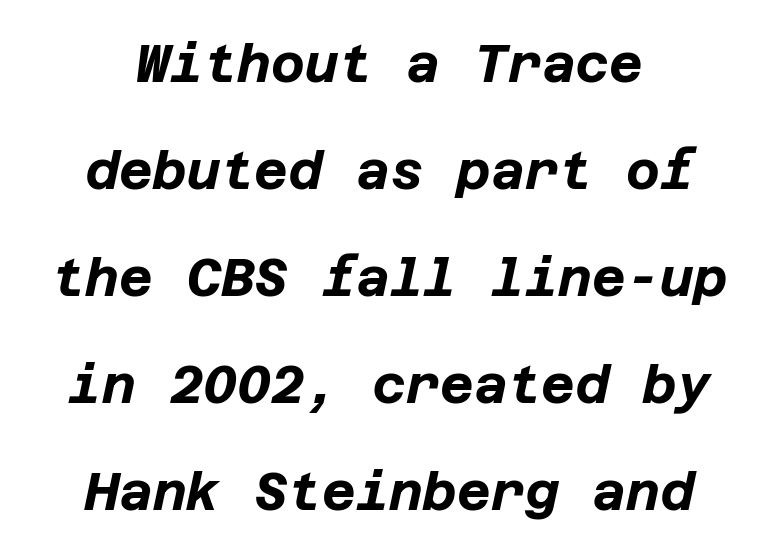
The image shows 52 px bold type, italic (leaning right); set loose line spacing (2.06x), normal letter spacing, not underlined; low stroke contrast and a large x-height.
